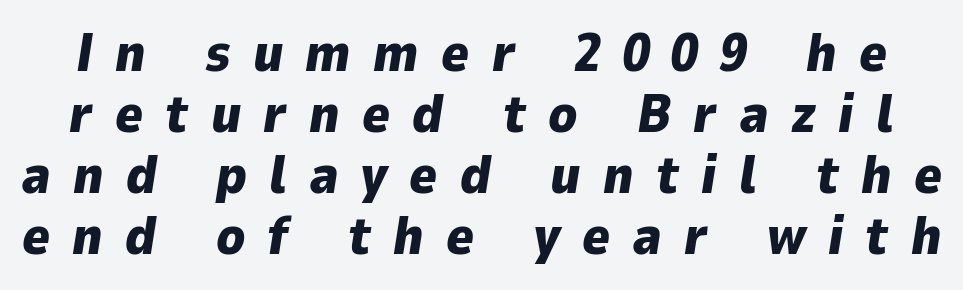
Varying glyph widths throughout — classic text-font behaviour. The strip under each line holds only bare page. The rendering applies a slant to the glyphs. Stroke thickness is high; the sample reads as a true bold.
